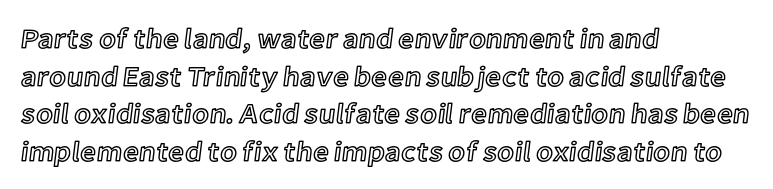
{"width": "normal", "x_height": "medium", "monospaced": "no", "underline": "no", "align": "left", "line_spacing": "normal", "line_spacing_ratio": 1.34, "letter_spacing": "normal", "letter_spacing_em": 0.0, "glyph_px": 28}
